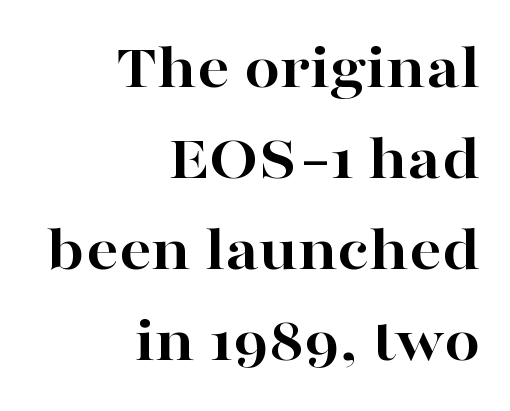
Is this a fixed-width face? No — the glyphs have proportional, varying widths. The lines in this sample share a right terminus and differ only in where they begin. The glyphs in this specimen are seriffed. In terms of posture, this sample is upright. Line spacing here is normal.
